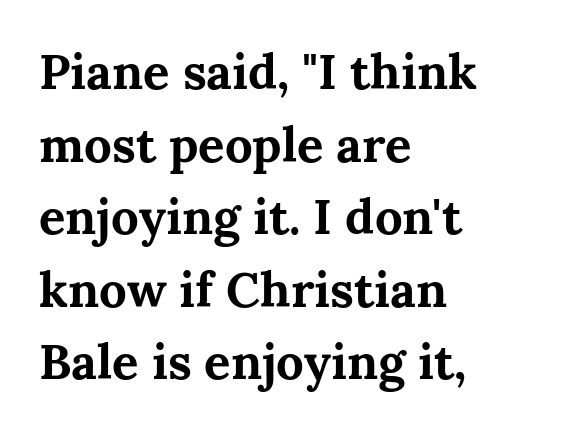
The image shows 49 px bold serif type, upright; set left-aligned, normal line spacing (1.48x), normal letter spacing, not underlined; medium stroke contrast and a medium x-height.
